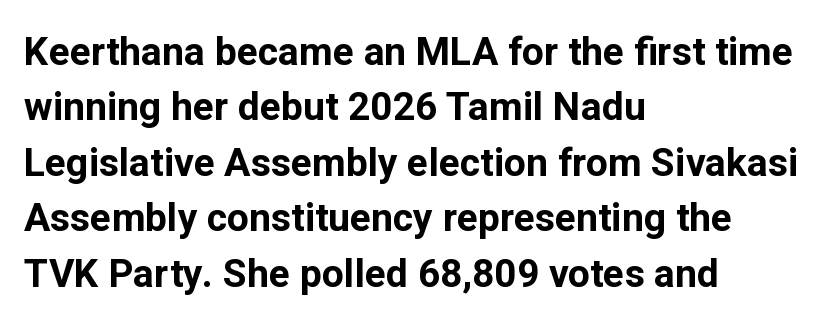
Q: Is the text bold? A: Yes.
Q: Is the text italic (slanted)? A: No, it is upright.
Q: Is the typeface a serif or a sans-serif typeface? A: Sans-serif.
Q: Is the text underlined? A: No.
Q: How is the paragraph aligned? A: Left-aligned.
Q: Is the spacing between letters normal or unusually wide? A: Normal.
Q: Is the spacing between lines tight, normal or loose? A: Normal.
Q: Width (condensed, normal, or wide)? A: Normal.
Q: Stroke contrast? A: Low.
Q: x-height? A: Medium.
Q: Monospaced? A: No.
